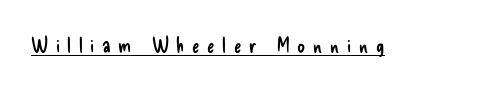
{"italic": "no", "bold": "no", "underline": "yes", "letter_spacing": "wide", "letter_spacing_em": 0.35, "glyph_px": 22}
